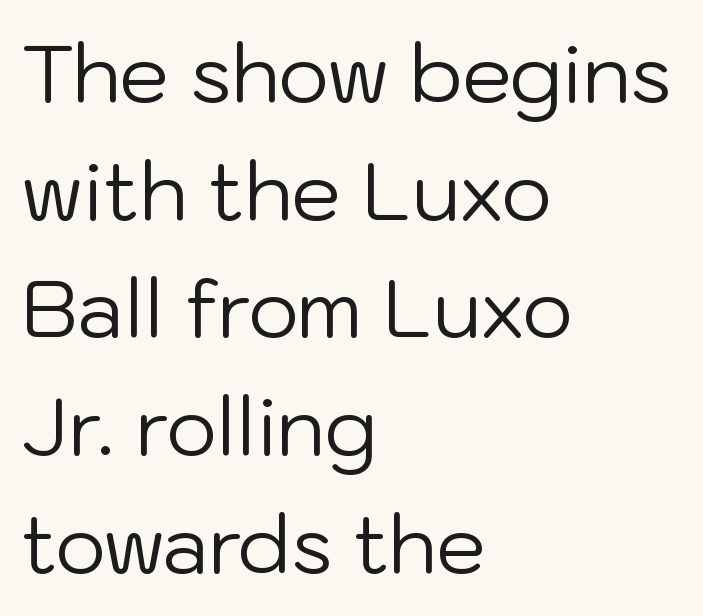
{"serif": "no", "italic": "no", "bold": "no", "weight": "regular", "width": "normal", "stroke_contrast": "low", "x_height": "medium", "monospaced": "no", "underline": "no", "align": "left", "line_spacing": "normal", "line_spacing_ratio": 1.49, "letter_spacing": "normal", "letter_spacing_em": 0.0, "glyph_px": 79}
